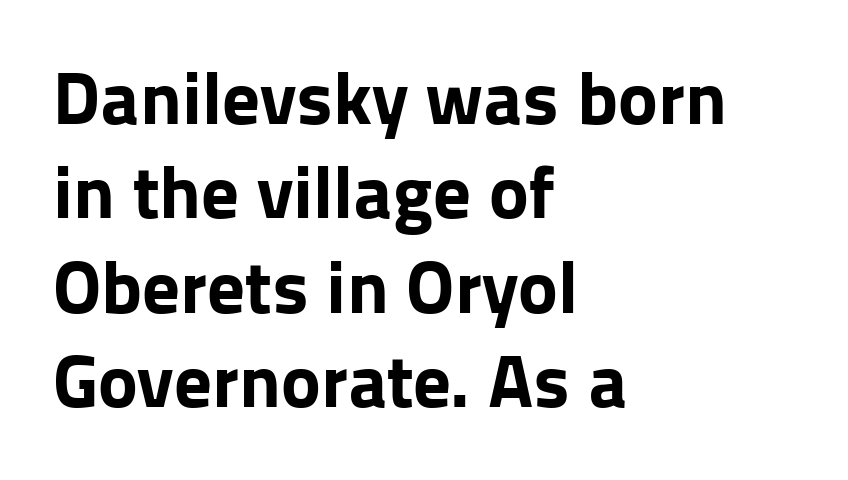
Q: Is the text bold? A: Yes.
Q: Is the text italic (slanted)? A: No, it is upright.
Q: Is the typeface a serif or a sans-serif typeface? A: Sans-serif.
Q: Is the text underlined? A: No.
Q: How is the paragraph aligned? A: Left-aligned.
Q: Is the spacing between letters normal or unusually wide? A: Normal.
Q: Is the spacing between lines tight, normal or loose? A: Normal.
Q: Width (condensed, normal, or wide)? A: Normal.
Q: Stroke contrast? A: Low.
Q: x-height? A: Medium.
Q: Monospaced? A: No.
